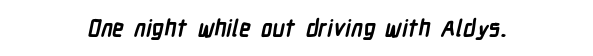
{"bold": "yes", "underline": "no", "align": "center", "letter_spacing": "normal", "letter_spacing_em": 0.0, "glyph_px": 23}
